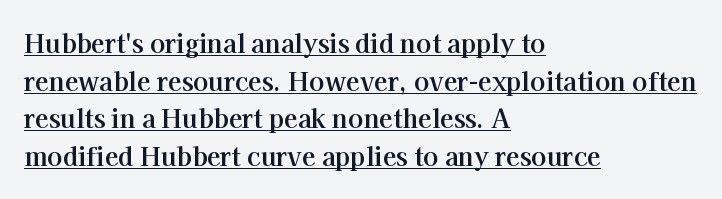
The image shows 25 px bold type, upright; set left-aligned, normal line spacing (1.51x), normal letter spacing, underlined.
